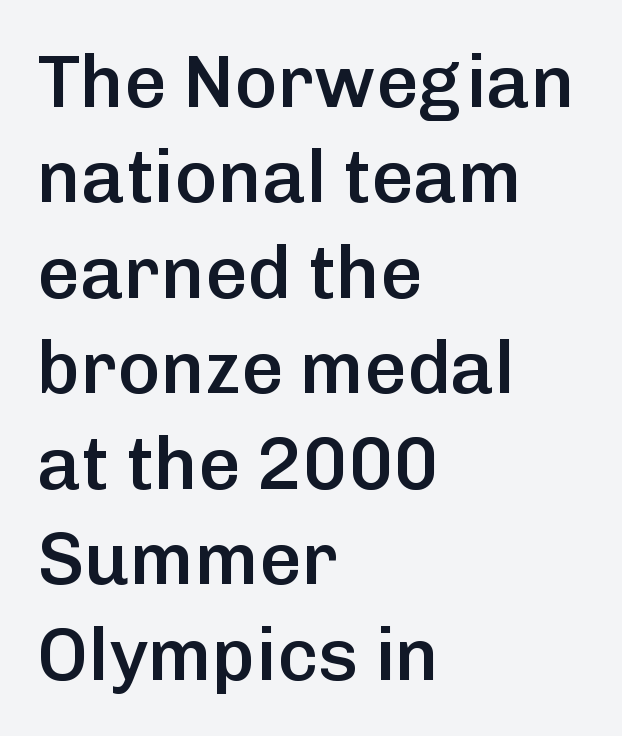
{"serif": "no", "italic": "no", "bold": "semi", "weight": "semibold", "width": "normal", "stroke_contrast": "low", "x_height": "medium", "monospaced": "no", "underline": "no", "align": "left", "line_spacing": "normal", "line_spacing_ratio": 1.29, "letter_spacing": "normal", "letter_spacing_em": 0.0, "glyph_px": 74}
